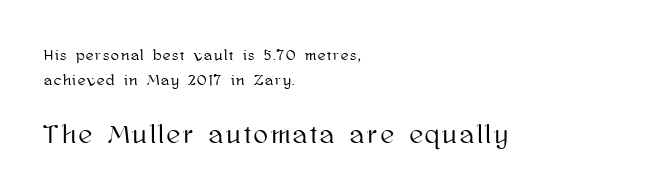
Q: Is the text italic (slanted)? A: No, it is upright.
Q: Is the text underlined? A: No.
Q: How is the paragraph aligned? A: Left-aligned.
Q: Is the spacing between lines tight, normal or loose? A: Normal.
Q: Which block of text is set in a larger size, the first (top) or the second (bottom)? A: The second (bottom) one.
